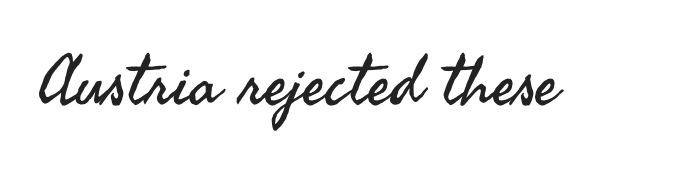
On a weight scale, this lands at 450 or below. Do the characters align in a grid? No, the font is proportional. Short note: letters normally spaced.
